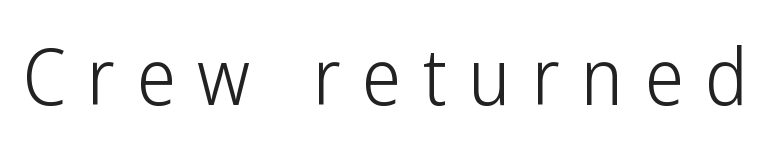
{"serif": "no", "italic": "no", "bold": "no", "weight": "light", "width": "condensed", "stroke_contrast": "low", "x_height": "medium", "monospaced": "no", "underline": "no", "letter_spacing": "wide", "letter_spacing_em": 0.27, "glyph_px": 79}
